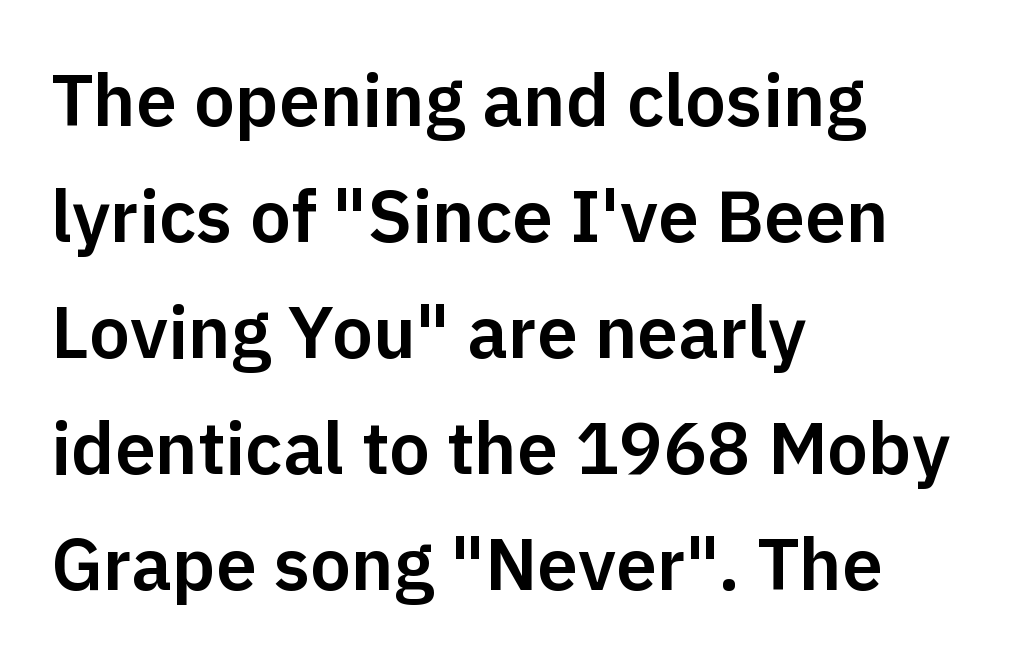
The image shows 73 px sans-serif type, upright; set left-aligned, normal line spacing (1.59x), normal letter spacing, not underlined; low stroke contrast and a medium x-height.
